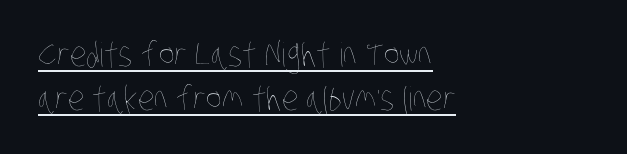
Students, observe the line beneath the letters — that is underlining. Is the letter spacing exaggerated? No — it looks like the ordinary default. Is this a fixed-width face? No — the glyphs have proportional, varying widths. Weight: in the light-to-regular range.
